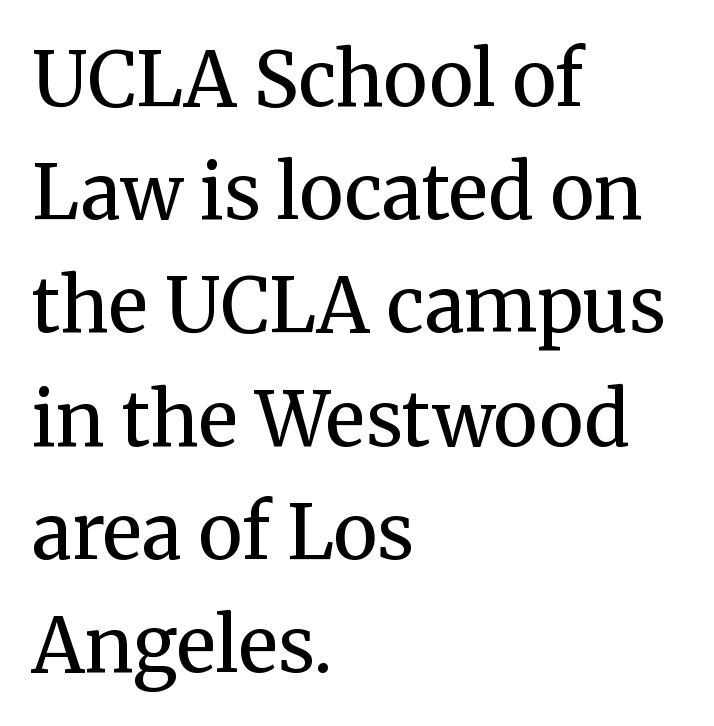
{"serif": "yes", "italic": "no", "bold": "no", "weight": "regular", "width": "normal", "stroke_contrast": "medium", "x_height": "medium", "monospaced": "no", "underline": "no", "align": "left", "line_spacing": "normal", "line_spacing_ratio": 1.51, "letter_spacing": "normal", "letter_spacing_em": 0.0, "glyph_px": 75}
